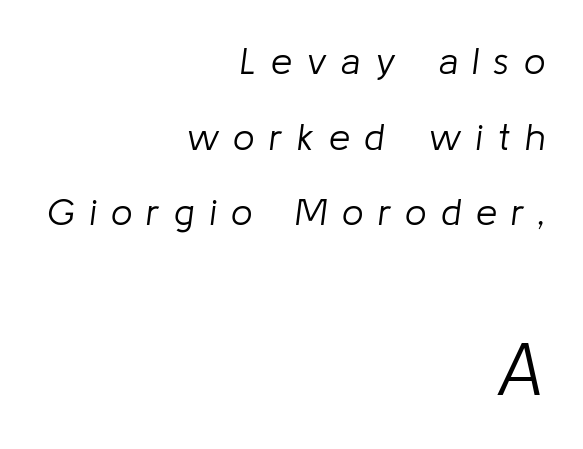
Size contrast runs from small at the top to large at the bottom. The horizontal fit of the characters is loose and conspicuously gappy. This is not heavy type; no bold has been used. The whole block is typeset with a tilt.
